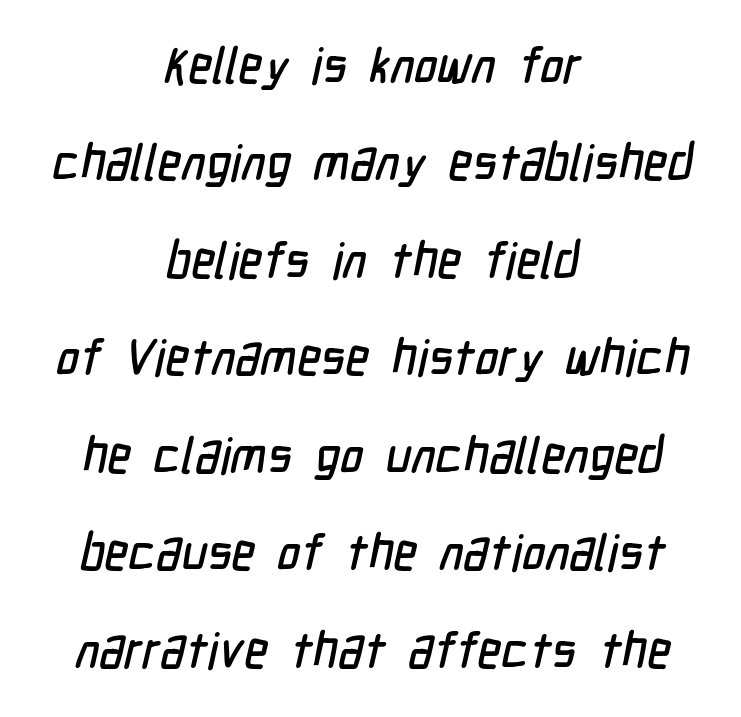
Q: Is the typeface a serif or a sans-serif typeface? A: Sans-serif.
Q: Is the text underlined? A: No.
Q: How is the paragraph aligned? A: Centered.
Q: Is the spacing between letters normal or unusually wide? A: Normal.
Q: Is the spacing between lines tight, normal or loose? A: Loose.
Q: Width (condensed, normal, or wide)? A: Condensed.
Q: Stroke contrast? A: Low.
Q: x-height? A: Medium.
Q: Monospaced? A: No.
